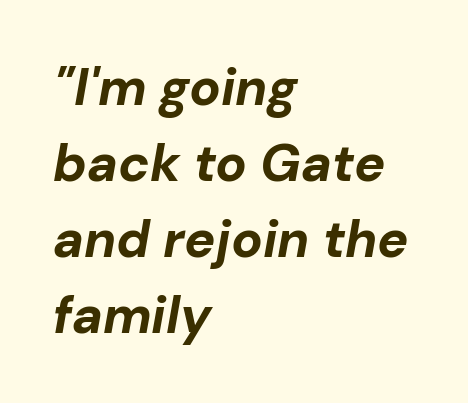
Q: Is the text bold? A: Yes.
Q: Is the text italic (slanted)? A: Yes, it leans right by about 10 degrees.
Q: Is the text underlined? A: No.
Q: How is the paragraph aligned? A: Left-aligned.
Q: Is the spacing between letters normal or unusually wide? A: Normal.
Q: Is the spacing between lines tight, normal or loose? A: Normal.
Q: Width (condensed, normal, or wide)? A: Normal.
Q: Stroke contrast? A: Low.
Q: x-height? A: Medium.
Q: Monospaced? A: No.
